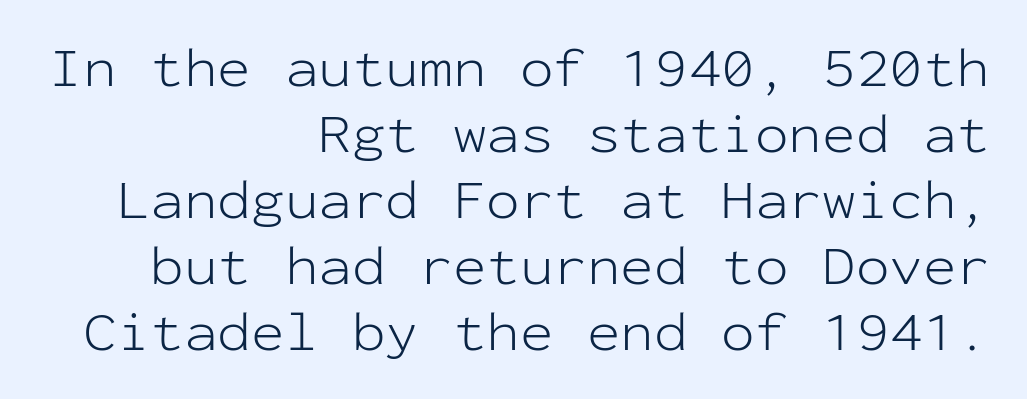
Q: Is the text bold? A: No.
Q: Is the text italic (slanted)? A: No, it is upright.
Q: Is the typeface a serif or a sans-serif typeface? A: Sans-serif.
Q: Is the text underlined? A: No.
Q: How is the paragraph aligned? A: Right-aligned.
Q: Is the spacing between letters normal or unusually wide? A: Normal.
Q: Width (condensed, normal, or wide)? A: Normal.
Q: Stroke contrast? A: Low.
Q: x-height? A: Medium.
Q: Monospaced? A: Yes.
